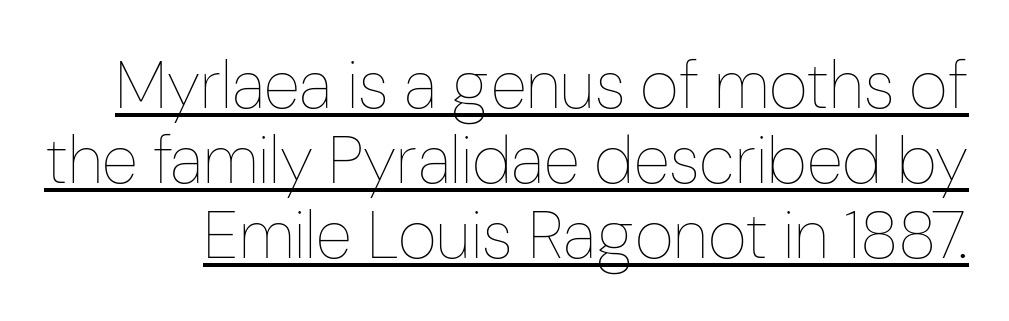
The passage shown stacks its lines with hardly any gap. Nobody touched the tracking dial on this one. Compared with a typical body face, this is equally light or lighter still. Underlined type. These lines were composed using upright roman letters.
